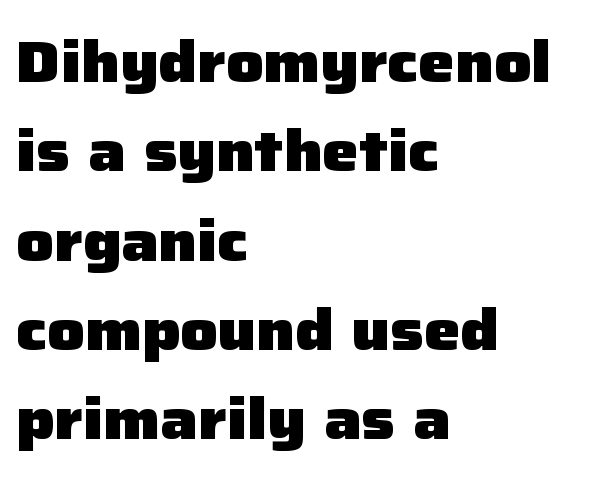
Q: Is the text bold? A: Yes.
Q: Is the text italic (slanted)? A: No, it is upright.
Q: Is the typeface a serif or a sans-serif typeface? A: Sans-serif.
Q: Is the text underlined? A: No.
Q: How is the paragraph aligned? A: Left-aligned.
Q: Is the spacing between letters normal or unusually wide? A: Normal.
Q: Is the spacing between lines tight, normal or loose? A: Normal.
Q: Width (condensed, normal, or wide)? A: Normal.
Q: Stroke contrast? A: Low.
Q: x-height? A: Medium.
Q: Monospaced? A: No.
